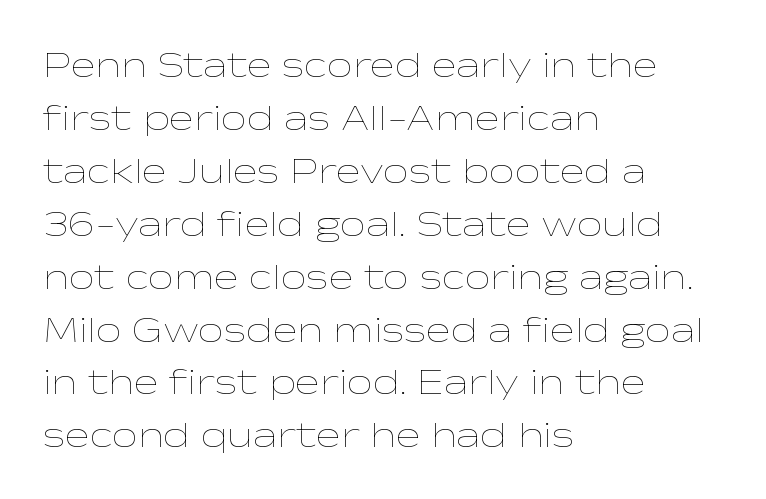
The image shows 37 px thin, wide type, upright; set left-aligned, normal line spacing (1.43x), normal letter spacing, not underlined; low stroke contrast and a medium x-height.
